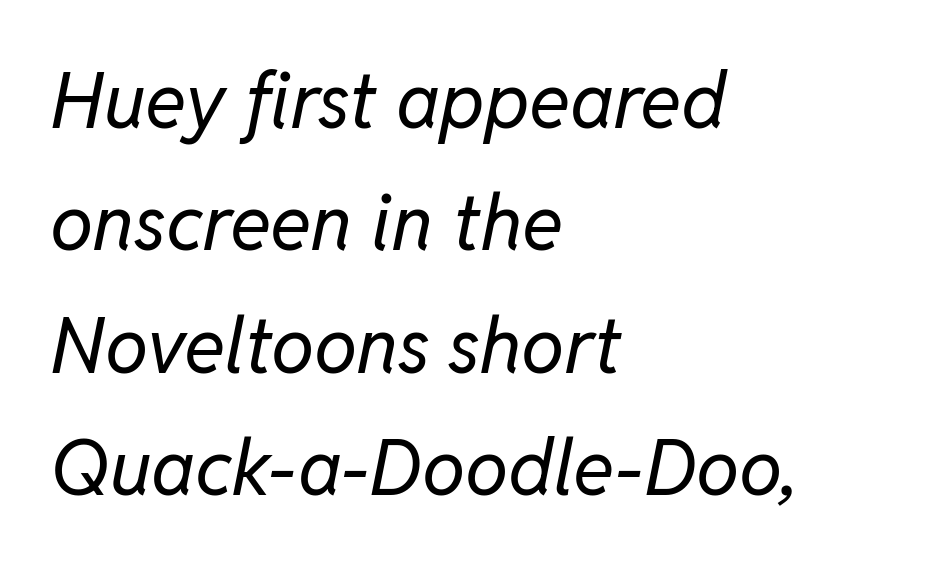
The image shows 77 px regular-weight type, italic (leaning right); set left-aligned, normal line spacing (1.59x), normal letter spacing, not underlined; low stroke contrast and a medium x-height.
